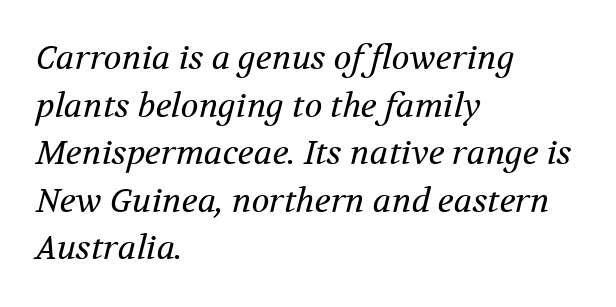
Q: Is the text bold? A: No.
Q: Is the text italic (slanted)? A: Yes, it leans right by about 12 degrees.
Q: Is the typeface a serif or a sans-serif typeface? A: Serif.
Q: Is the text underlined? A: No.
Q: How is the paragraph aligned? A: Left-aligned.
Q: Is the spacing between letters normal or unusually wide? A: Normal.
Q: Is the spacing between lines tight, normal or loose? A: Normal.
Q: Width (condensed, normal, or wide)? A: Normal.
Q: Stroke contrast? A: Medium.
Q: x-height? A: Medium.
Q: Monospaced? A: No.
